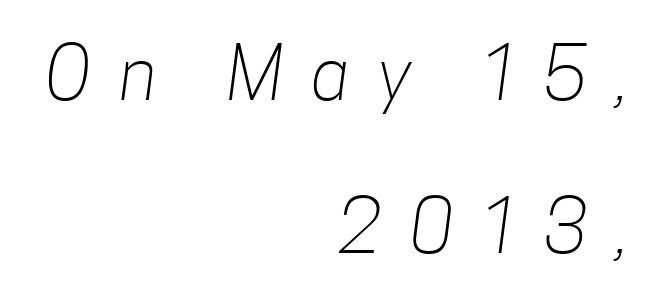
{"serif": "no", "bold": "no", "weight": "light", "width": "condensed", "stroke_contrast": "low", "x_height": "medium", "monospaced": "no", "underline": "no", "align": "right", "line_spacing": "loose", "line_spacing_ratio": 2.09, "letter_spacing": "wide", "letter_spacing_em": 0.39, "glyph_px": 73}
